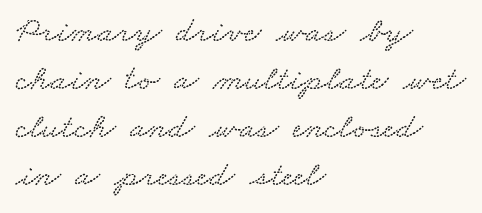
Q: Is the text underlined? A: No.
Q: How is the paragraph aligned? A: Left-aligned.
Q: Is the spacing between letters normal or unusually wide? A: Normal.
Q: Is the spacing between lines tight, normal or loose? A: Normal.
Q: Width (condensed, normal, or wide)? A: Wide.
Q: Stroke contrast? A: Low.
Q: x-height? A: Small.
Q: Monospaced? A: No.
